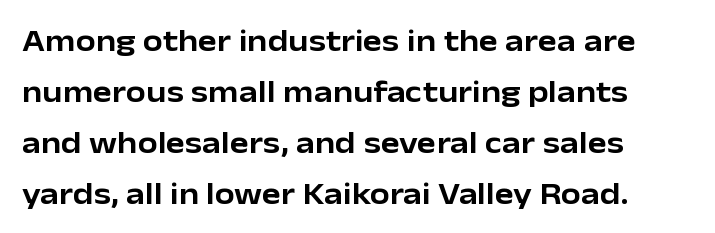
Vertical strokes here are truly vertical. Is this a fixed-width face? No — the glyphs have proportional, varying widths. The string is rendered with underlining switched off. Nothing unusual about the tracking: characters are spaced as the font intends. The setting favours the left margin, as ordinary paragraphs usually do.
